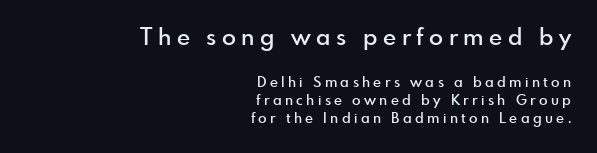
One glance says typical: line gaps are just what's usual. The face used here is a semibold: visibly heavier than regular, lighter than bold. The lettering stays uniformly vertical, giving the passage a roman look. The lines in this sample share a right terminus and differ only in where they begin.
